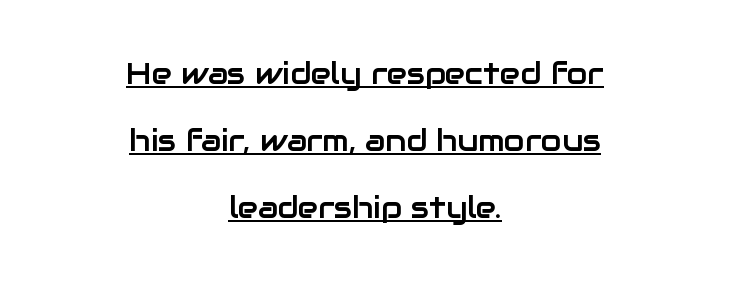
The image shows 30 px sans-serif type, upright; set centered, loose line spacing (2.24x), normal letter spacing, underlined; low stroke contrast and a medium x-height.
